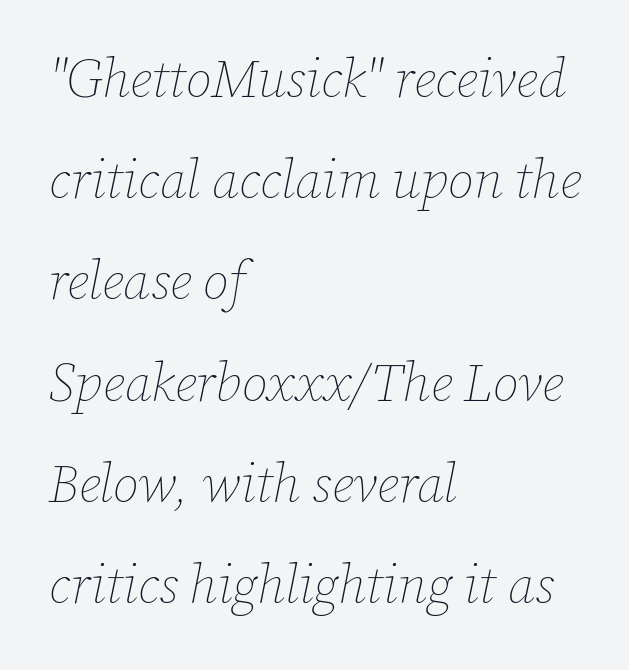
The image shows 53 px thin type, italic (leaning right); set left-aligned, loose line spacing (1.91x), normal letter spacing, not underlined; low stroke contrast and a medium x-height.
